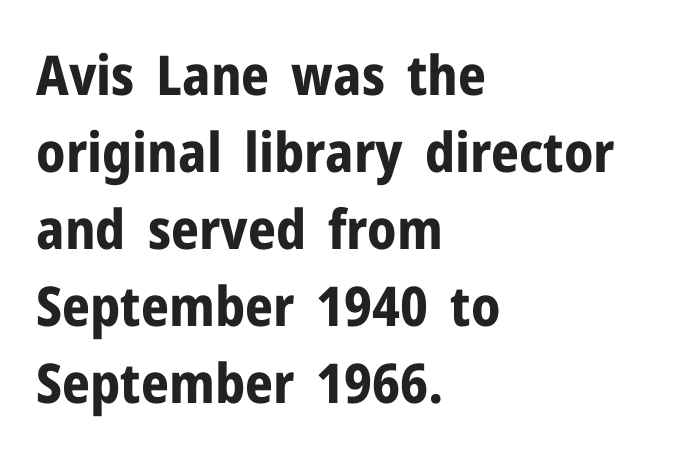
Each new line begins a customary step beneath the previous one. The sample has been set heavy, in full bold. A roman cut, with each character standing at attention. What kind of face is this? One without serifs — a sans.
